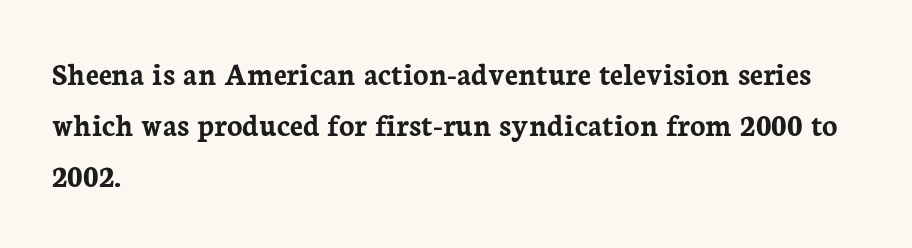
The image shows 32 px semibold serif type, upright; set left-aligned, normal line spacing (1.6x), normal letter spacing, not underlined; low stroke contrast and a medium x-height.
